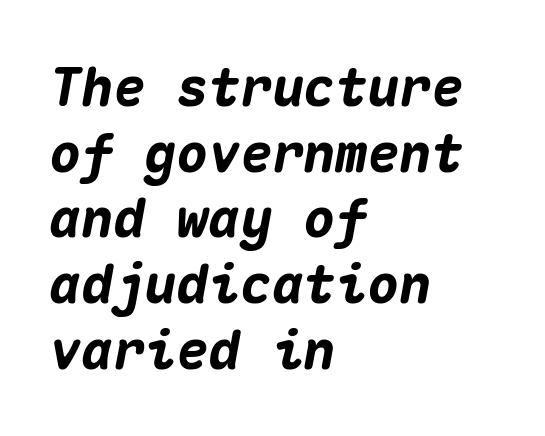
You'd pick this weight for a headline — it's a proper bold. A typesetter would call this zero additional tracking. You could count columns in this text — the font is strictly monospaced. Check under the words: just untouched page. Compared with ordinary roman type, these characters are visibly tilted.
